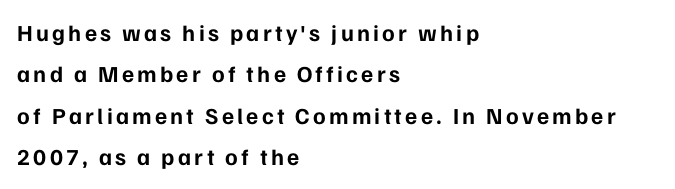
Does the weight exceed regular? Yes, all the way to bold. Left-aligned paragraph, ragged on the right. Posture: vertical. The area under the type is left untouched.
